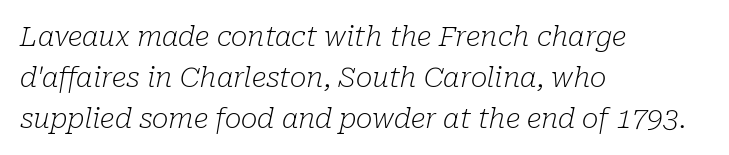
The image shows 28 px light serif type, italic (leaning right); set left-aligned, normal line spacing (1.46x), normal letter spacing, not underlined; low stroke contrast and a medium x-height.
